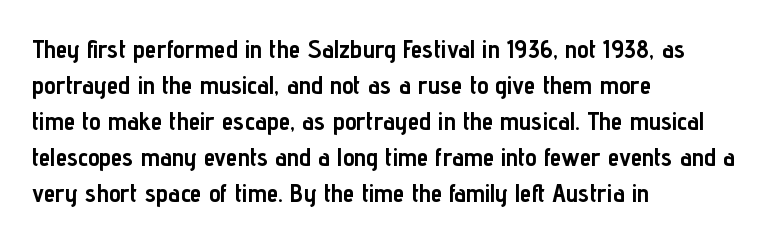
The image shows 26 px bold type, upright; set left-aligned, normal line spacing (1.38x), normal letter spacing, not underlined.
